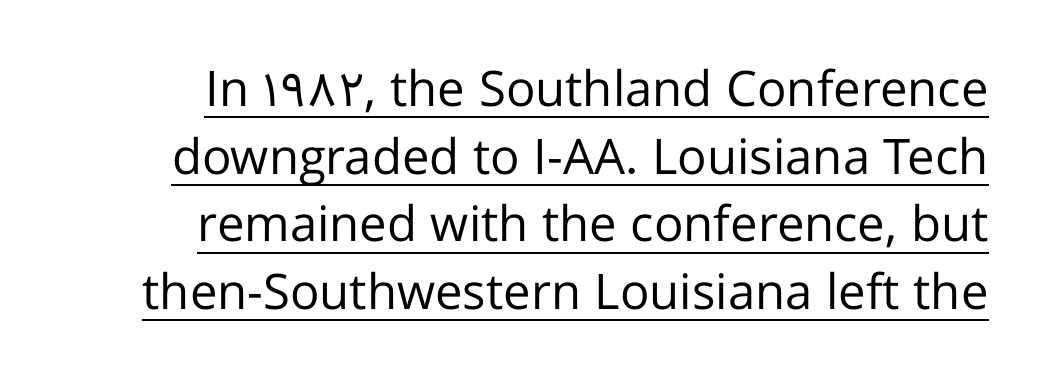
The image shows 49 px regular-weight sans-serif type, upright; set right-aligned, normal line spacing (1.38x), normal letter spacing, underlined; low stroke contrast and a medium x-height.
